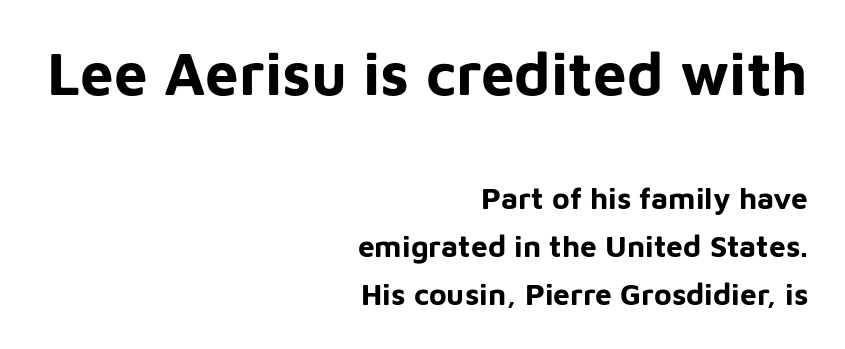
How heavy is the stroke? Heavy — this is a bold. Regular leading. Notice how the stems are strictly vertical — no italics here. Each letter keeps its own natural width here, so spacing adapts to shape. Look at the glyph heights: the upper group is clearly the bigger setting.
